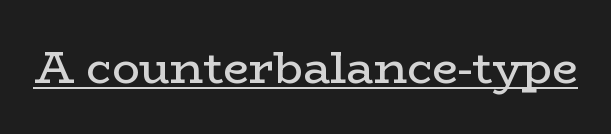
Q: Is the text bold? A: No.
Q: Is the text italic (slanted)? A: No, it is upright.
Q: Is the typeface a serif or a sans-serif typeface? A: Serif.
Q: Is the text underlined? A: Yes.
Q: Is the spacing between letters normal or unusually wide? A: Normal.
Q: Width (condensed, normal, or wide)? A: Wide.
Q: Stroke contrast? A: Low.
Q: x-height? A: Medium.
Q: Monospaced? A: No.
